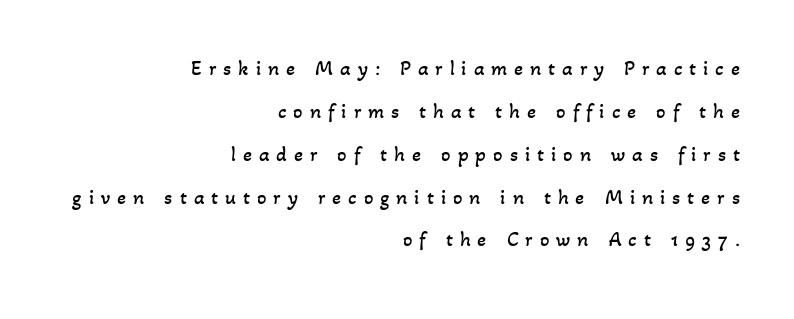
The image shows 21 px text type; set right-aligned, loose line spacing (2.04x), unusually wide letter spacing (+0.33 em), not underlined.
